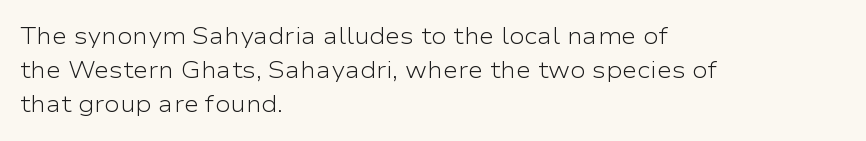
{"italic": "no", "bold": "no", "underline": "no", "align": "left", "line_spacing": "normal", "line_spacing_ratio": 1.47, "letter_spacing": "normal", "letter_spacing_em": 0.0, "glyph_px": 23}
